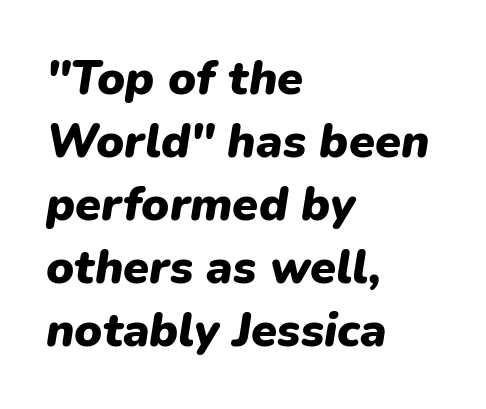
The image shows 47 px heavy type, italic (leaning right); set left-aligned, normal line spacing (1.34x), normal letter spacing, not underlined; low stroke contrast and a medium x-height.
